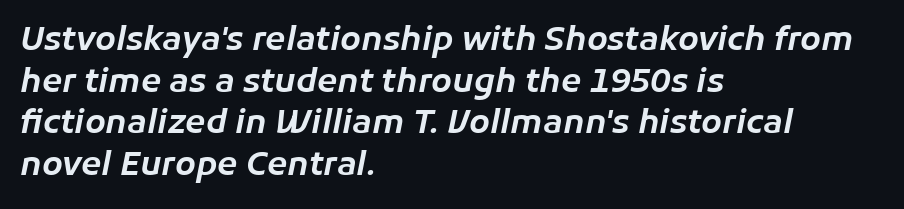
The image shows 33 px text type, italic (leaning right); set left-aligned, normal line spacing (1.26x), normal letter spacing, not underlined; low stroke contrast and a medium x-height.
